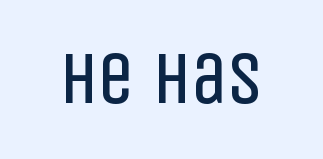
{"serif": "no", "italic": "no", "bold": "no", "weight": "regular", "width": "condensed", "stroke_contrast": "low", "x_height": "large", "monospaced": "no", "underline": "no", "letter_spacing": "normal", "letter_spacing_em": 0.0, "glyph_px": 73}
